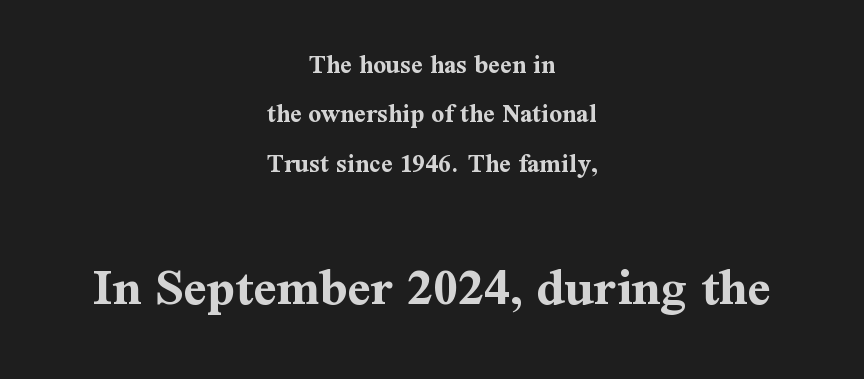
Q: Is the text bold? A: Yes.
Q: Is the text italic (slanted)? A: No, it is upright.
Q: Is the typeface a serif or a sans-serif typeface? A: Serif.
Q: Is the text underlined? A: No.
Q: How is the paragraph aligned? A: Centered.
Q: Is the spacing between letters normal or unusually wide? A: Normal.
Q: Which block of text is set in a larger size, the first (top) or the second (bottom)? A: The second (bottom) one.
Q: Width (condensed, normal, or wide)? A: Normal.
Q: Stroke contrast? A: Medium.
Q: x-height? A: Medium.
Q: Monospaced? A: No.
